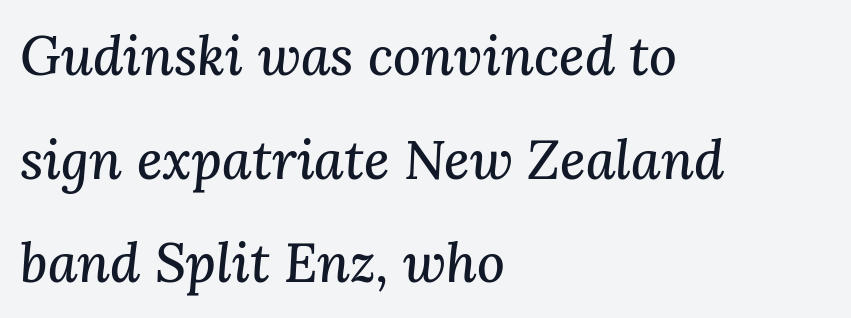
{"serif": "yes", "italic": "yes", "lean": "right", "slant_degrees": 3, "width": "normal", "stroke_contrast": "medium", "x_height": "medium", "monospaced": "no", "underline": "no", "align": "left", "line_spacing": "loose", "line_spacing_ratio": 1.92, "letter_spacing": "normal", "letter_spacing_em": 0.0, "glyph_px": 54}
